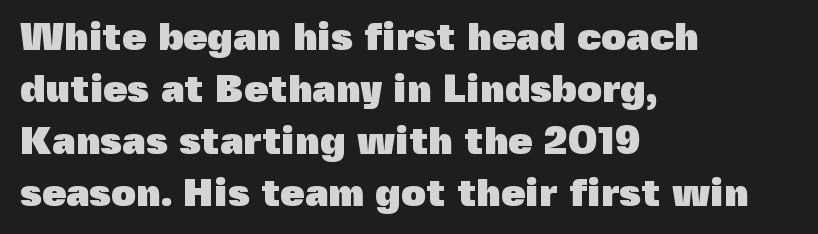
Compared with typical paragraphs, the rows here are spaced about the same. The baseline area is clear. The horizontal fit of the characters is conventional and even. Plenty of ink on the page — the face is bold. This sample uses an upright cut, with every glyph sitting square on the baseline.
